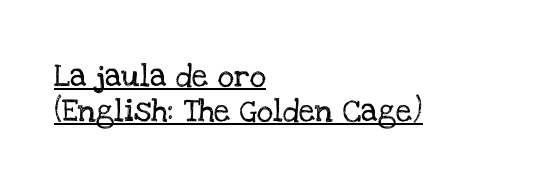
The image shows 23 px text type, upright; set left-aligned, normal line spacing (1.53x), normal letter spacing, underlined.
